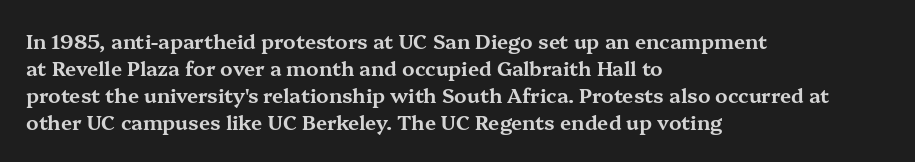
{"italic": "no", "underline": "no", "align": "left", "line_spacing": "normal", "line_spacing_ratio": 1.35, "letter_spacing": "normal", "letter_spacing_em": 0.0, "glyph_px": 20}
